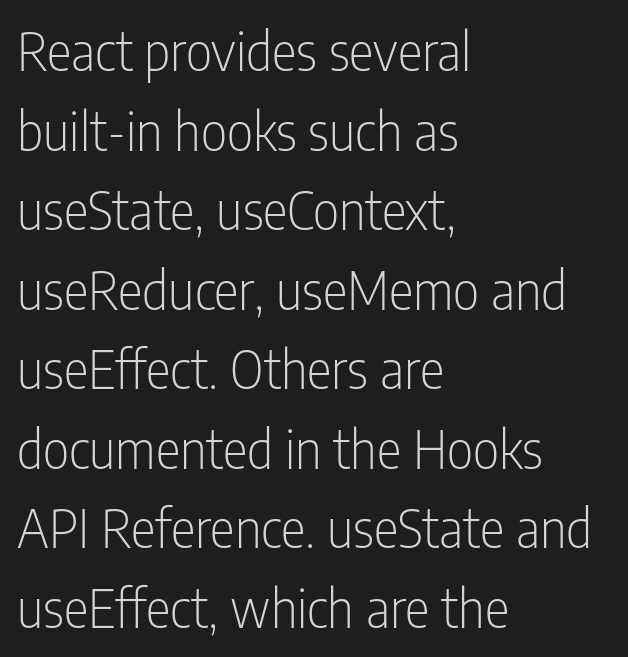
The space between consecutive lines is moderate. Each row of text sits above clean, open space. A typesetter would label this face a sans. The font sits on the lighter half of the weight spectrum, regular included.
